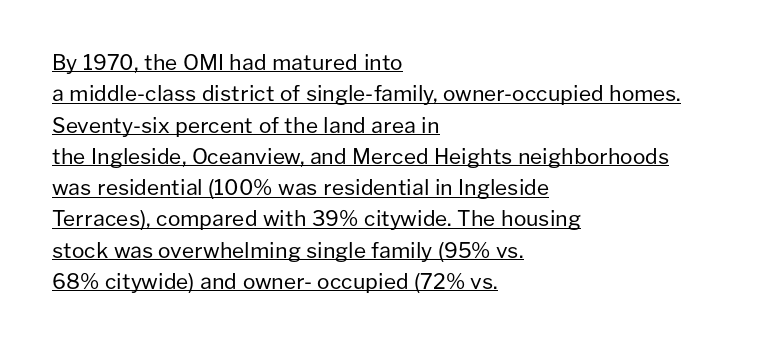
The image shows 21 px text type, upright; set left-aligned, normal line spacing (1.49x), normal letter spacing, underlined.
